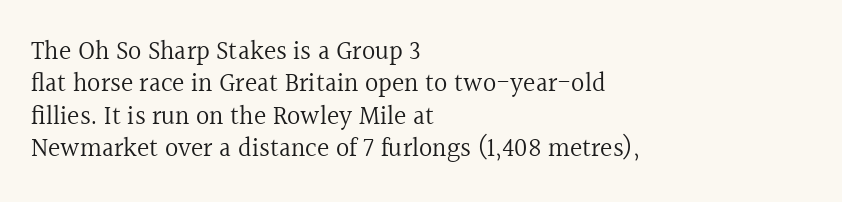
The image shows 26 px text type, upright; set left-aligned, normal line spacing (1.25x), normal letter spacing, not underlined.
